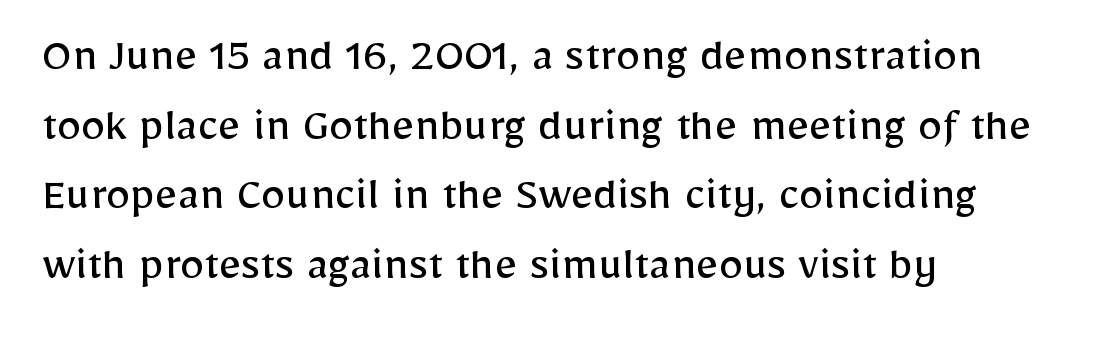
{"serif": "no", "italic": "no", "bold": "no", "weight": "regular", "width": "normal", "stroke_contrast": "low", "x_height": "medium", "monospaced": "no", "underline": "no", "align": "left", "line_spacing": "normal", "line_spacing_ratio": 1.42, "letter_spacing": "normal", "letter_spacing_em": 0.0, "glyph_px": 49}
